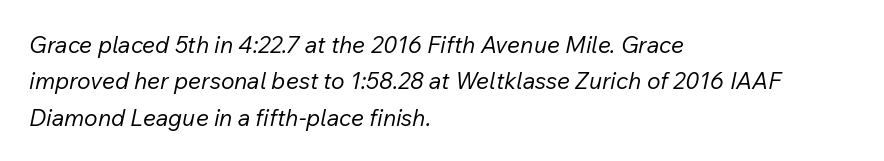
The image shows 23 px text type, italic (leaning right); set left-aligned, normal line spacing (1.58x), normal letter spacing, not underlined.
